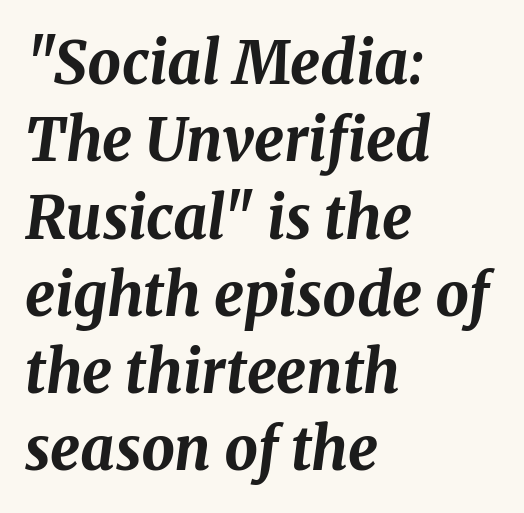
{"italic": "yes", "lean": "right", "slant_degrees": 8, "bold": "yes", "weight": "bold", "width": "normal", "stroke_contrast": "medium", "x_height": "medium", "monospaced": "no", "underline": "no", "align": "left", "line_spacing": "normal", "line_spacing_ratio": 1.31, "letter_spacing": "normal", "letter_spacing_em": 0.0, "glyph_px": 59}
